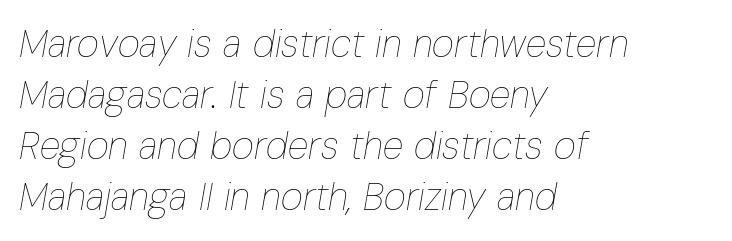
{"italic": "yes", "lean": "right", "slant_degrees": 10, "bold": "no", "weight": "thin", "width": "condensed", "stroke_contrast": "low", "x_height": "medium", "monospaced": "no", "underline": "no", "align": "left", "line_spacing": "normal", "line_spacing_ratio": 1.34, "letter_spacing": "normal", "letter_spacing_em": 0.0, "glyph_px": 38}
